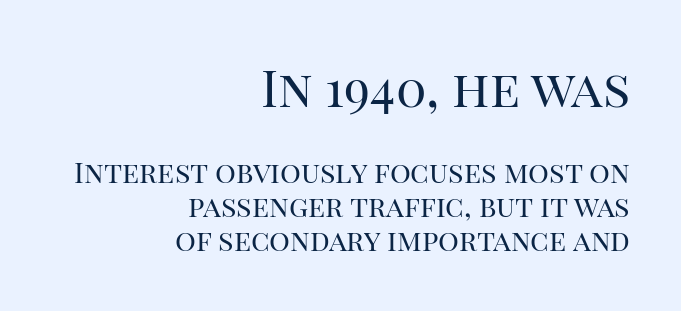
The image shows 51 px regular-weight serif type, upright; set right-aligned, line spacing 1.17x, normal letter spacing, not underlined; the first (top) block is 1.76x larger; high stroke contrast and a large x-height.
